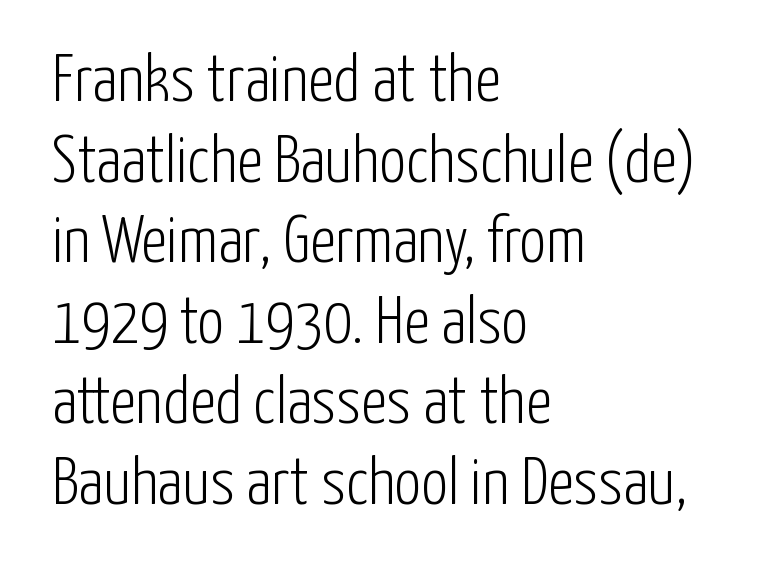
Honestly, there is no underline to notice here at all. Each stroke keeps to a modest, everyday thickness or less. There is no visible air inserted between adjacent glyphs. Designer's note — italics off, roman on. Here the designer chose a conventional face with non-uniform glyph widths. Every row of glyphs begins at an identical x-position on the left.
